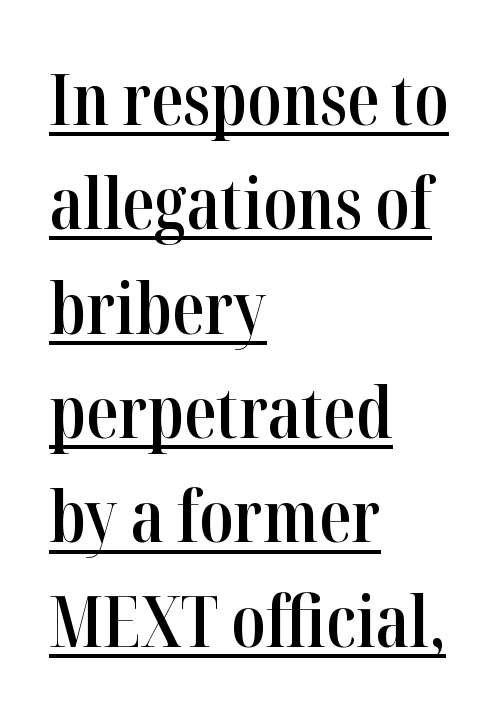
The text block is weighted toward the left margin, trailing off unevenly rightward. Has an underline been added? It has. To sum up the face: it has serifs. Baseline-to-baseline distance is the conventional proportion of letter height. The passage shown is typed in a proportional face where columns would drift.
